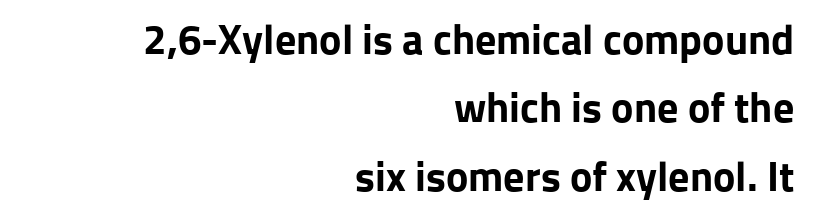
{"serif": "no", "italic": "no", "bold": "yes", "weight": "bold", "width": "normal", "stroke_contrast": "low", "x_height": "medium", "monospaced": "no", "underline": "no", "align": "right", "line_spacing": "normal", "line_spacing_ratio": 1.63, "letter_spacing": "normal", "letter_spacing_em": 0.0, "glyph_px": 42}
